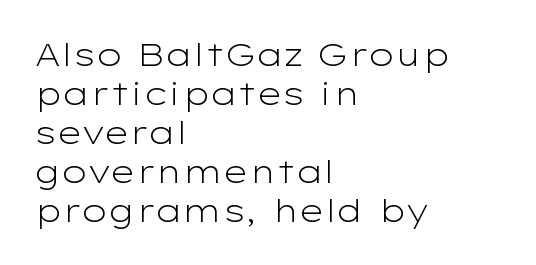
{"serif": "no", "italic": "no", "bold": "no", "weight": "light", "width": "wide", "stroke_contrast": "low", "x_height": "medium", "monospaced": "no", "underline": "no", "align": "left", "line_spacing_ratio": 1.22, "letter_spacing": "normal", "letter_spacing_em": 0.0, "glyph_px": 32}
